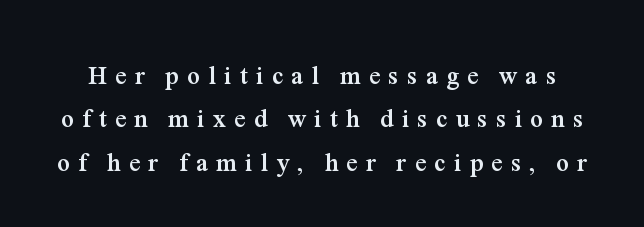
Q: Is the text bold? A: Yes.
Q: Is the text italic (slanted)? A: No, it is upright.
Q: Is the text underlined? A: No.
Q: Is the spacing between letters normal or unusually wide? A: Unusually wide.
